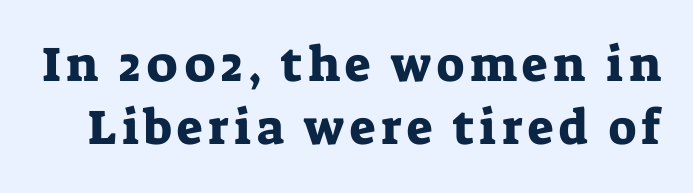
Q: Is the text italic (slanted)? A: No, it is upright.
Q: Is the typeface a serif or a sans-serif typeface? A: Serif.
Q: Is the text underlined? A: No.
Q: Is the spacing between lines tight, normal or loose? A: Normal.
Q: Width (condensed, normal, or wide)? A: Normal.
Q: Stroke contrast? A: Low.
Q: x-height? A: Medium.
Q: Monospaced? A: No.
